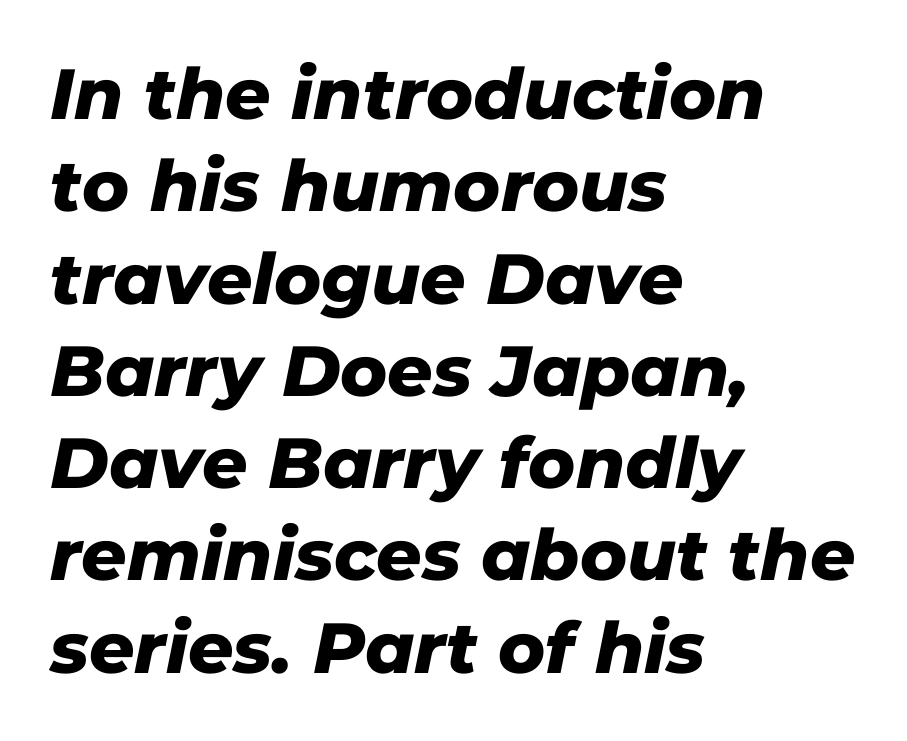
Q: Is the typeface a serif or a sans-serif typeface? A: Sans-serif.
Q: Is the text underlined? A: No.
Q: How is the paragraph aligned? A: Left-aligned.
Q: Is the spacing between letters normal or unusually wide? A: Normal.
Q: Is the spacing between lines tight, normal or loose? A: Normal.
Q: Width (condensed, normal, or wide)? A: Normal.
Q: Stroke contrast? A: Low.
Q: x-height? A: Medium.
Q: Monospaced? A: No.
